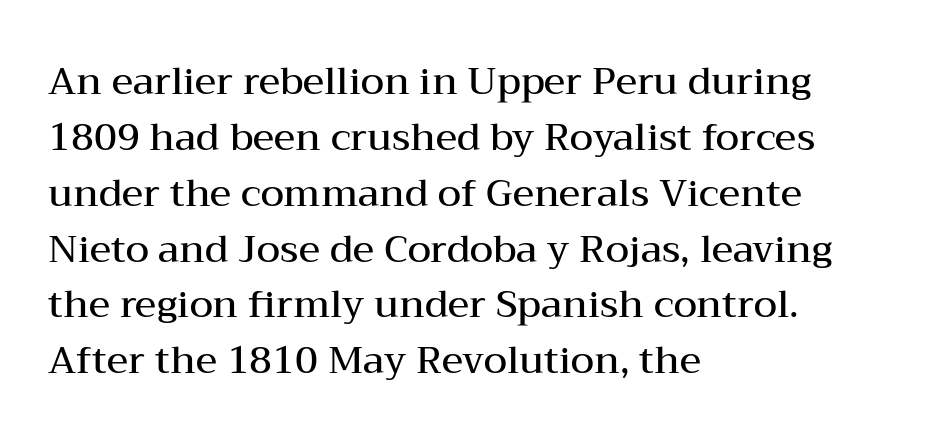
{"serif": "yes", "italic": "no", "bold": "semi", "weight": "semibold", "width": "wide", "stroke_contrast": "medium", "x_height": "medium", "monospaced": "no", "underline": "no", "align": "left", "line_spacing": "normal", "line_spacing_ratio": 1.47, "letter_spacing": "normal", "letter_spacing_em": 0.0, "glyph_px": 38}
